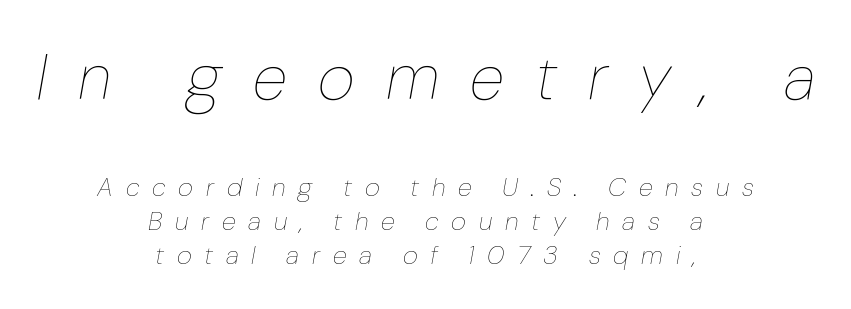
The image shows 64 px thin type, italic (leaning right); set centered, normal line spacing (1.31x), unusually wide letter spacing (+0.49 em), not underlined; the first (top) block is 2.46x larger; low stroke contrast and a medium x-height.
